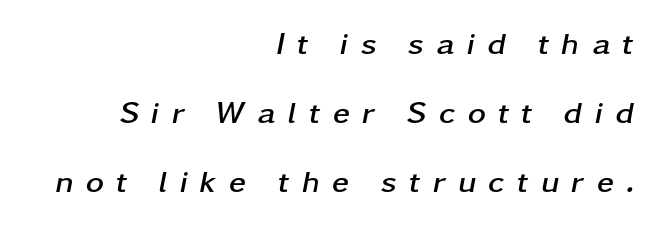
The image shows 31 px semibold, wide type, italic (leaning right); set right-aligned, loose line spacing (2.22x), unusually wide letter spacing (+0.39 em), not underlined; low stroke contrast and a medium x-height.
